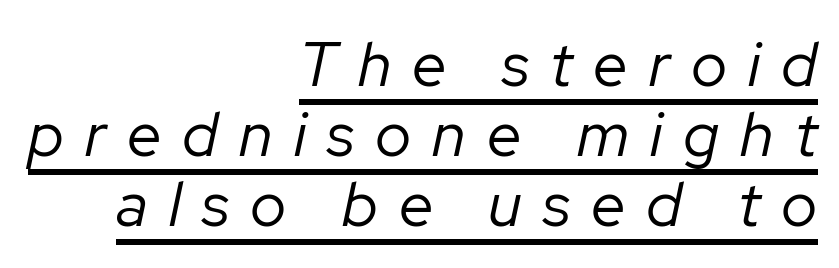
{"italic": "yes", "lean": "right", "slant_degrees": 12, "bold": "no", "weight": "regular", "width": "normal", "stroke_contrast": "low", "x_height": "medium", "monospaced": "no", "underline": "yes", "align": "right", "line_spacing": "tight", "line_spacing_ratio": 1.13, "letter_spacing": "wide", "letter_spacing_em": 0.34, "glyph_px": 62}
